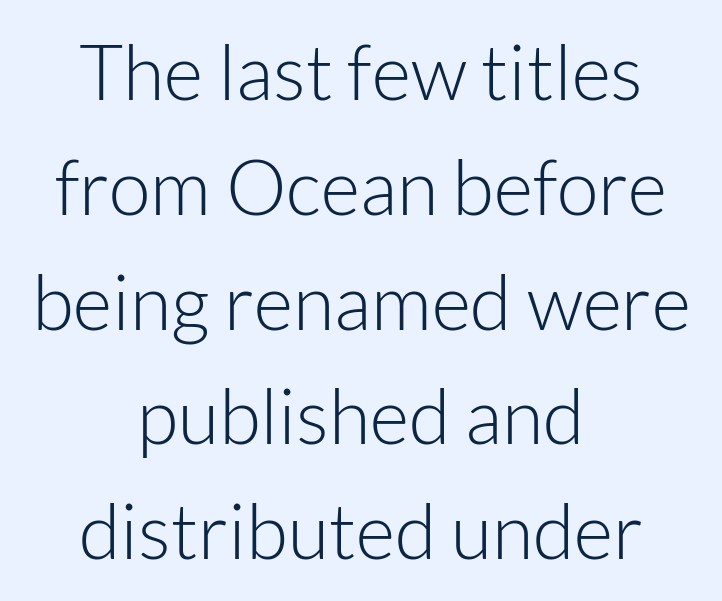
{"serif": "no", "italic": "no", "bold": "no", "weight": "light", "width": "normal", "stroke_contrast": "low", "x_height": "medium", "monospaced": "no", "underline": "no", "align": "center", "line_spacing": "normal", "line_spacing_ratio": 1.51, "letter_spacing": "normal", "letter_spacing_em": 0.0, "glyph_px": 76}
